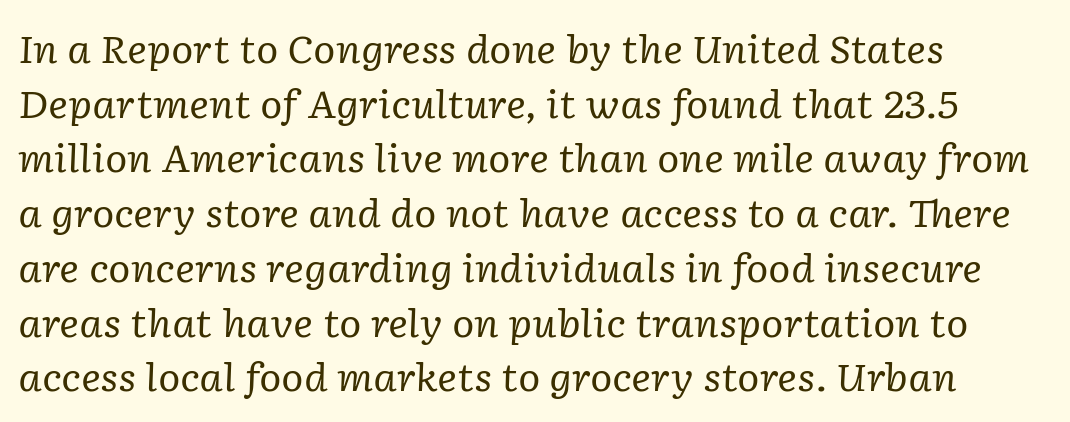
The image shows 38 px regular-weight serif type, italic (leaning right); set left-aligned, normal line spacing (1.44x), normal letter spacing, not underlined; low stroke contrast and a medium x-height.
